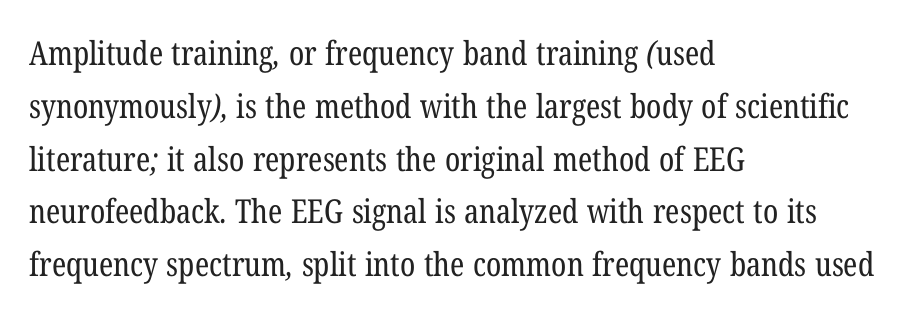
The weight would be labelled regular, book, light, or lighter still. The compositor pushed each line to the left boundary. You could not count columns in this text — the font is proportionally spaced. The specimen omits any rule beneath the text block's lines.
